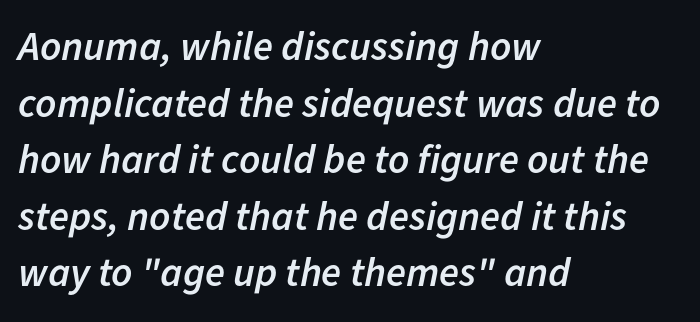
The image shows 41 px semibold type, italic (leaning right); set left-aligned, normal line spacing (1.38x), normal letter spacing, not underlined; low stroke contrast and a medium x-height.
